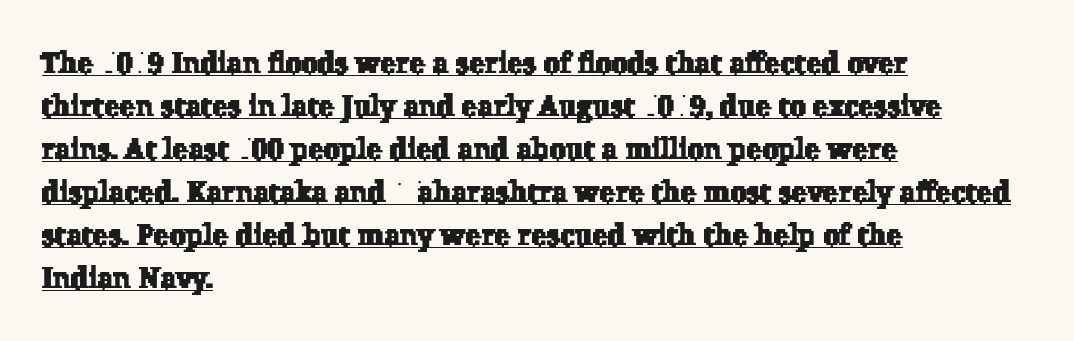
{"serif": "yes", "width": "normal", "stroke_contrast": "low", "x_height": "medium", "monospaced": "no", "underline": "yes", "align": "left", "line_spacing": "normal", "line_spacing_ratio": 1.48, "letter_spacing": "normal", "letter_spacing_em": 0.0, "glyph_px": 29}
